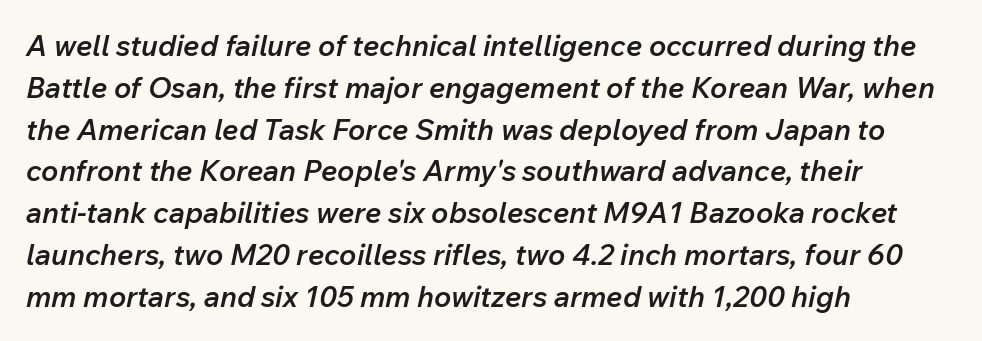
Q: Is the text bold? A: Semi-bold.
Q: Is the text italic (slanted)? A: Yes, it leans right by about 12 degrees.
Q: Is the text underlined? A: No.
Q: How is the paragraph aligned? A: Left-aligned.
Q: Is the spacing between letters normal or unusually wide? A: Normal.
Q: Is the spacing between lines tight, normal or loose? A: Normal.
Q: Width (condensed, normal, or wide)? A: Normal.
Q: Stroke contrast? A: Low.
Q: x-height? A: Medium.
Q: Monospaced? A: No.
